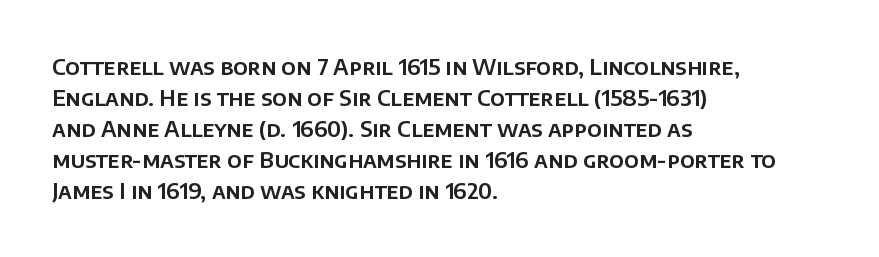
Q: Is the text italic (slanted)? A: No, it is upright.
Q: Is the text underlined? A: No.
Q: How is the paragraph aligned? A: Left-aligned.
Q: Is the spacing between letters normal or unusually wide? A: Normal.
Q: Is the spacing between lines tight, normal or loose? A: Normal.
